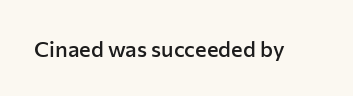
The image shows 22 px text type, upright; set normal letter spacing, not underlined.
